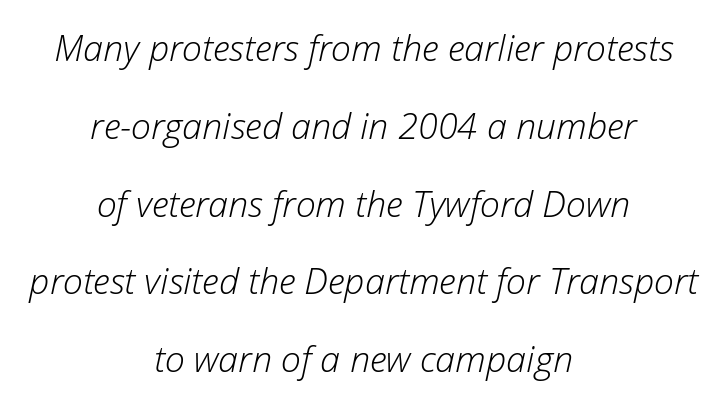
{"italic": "yes", "lean": "right", "slant_degrees": 12, "bold": "no", "weight": "light", "width": "normal", "stroke_contrast": "low", "x_height": "medium", "monospaced": "no", "underline": "no", "align": "center", "line_spacing": "loose", "line_spacing_ratio": 2.16, "letter_spacing": "normal", "letter_spacing_em": 0.0, "glyph_px": 36}
